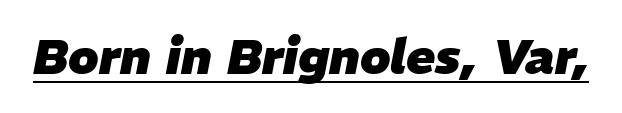
The image shows 48 px heavy type, italic (leaning right); set normal letter spacing, underlined; low stroke contrast and a medium x-height.
